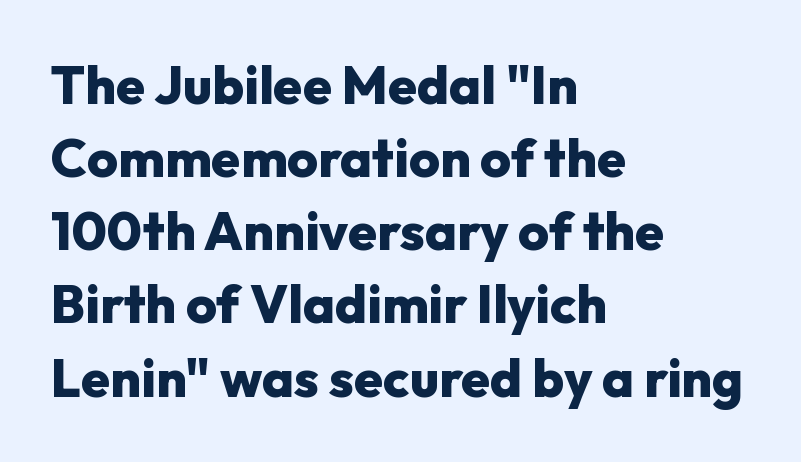
{"serif": "no", "italic": "no", "bold": "yes", "weight": "heavy", "width": "normal", "stroke_contrast": "low", "x_height": "medium", "monospaced": "no", "underline": "no", "align": "left", "line_spacing": "normal", "line_spacing_ratio": 1.38, "letter_spacing": "normal", "letter_spacing_em": 0.0, "glyph_px": 53}
